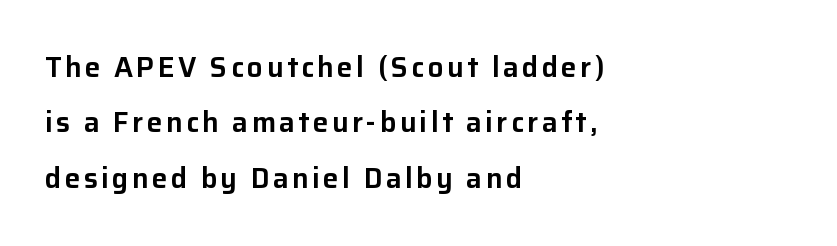
{"serif": "no", "italic": "no", "width": "normal", "stroke_contrast": "low", "x_height": "medium", "monospaced": "no", "underline": "no", "align": "left", "line_spacing": "loose", "line_spacing_ratio": 1.98, "glyph_px": 28}
